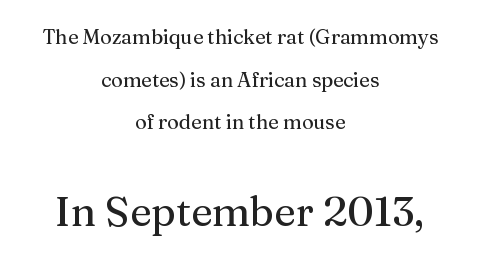
{"serif": "yes", "italic": "no", "width": "normal", "stroke_contrast": "medium", "x_height": "medium", "monospaced": "no", "underline": "no", "align": "center", "line_spacing": "loose", "line_spacing_ratio": 2.13, "letter_spacing": "normal", "letter_spacing_em": 0.0, "larger_block": "second", "size_ratio": 2.05, "glyph_px": 41}
